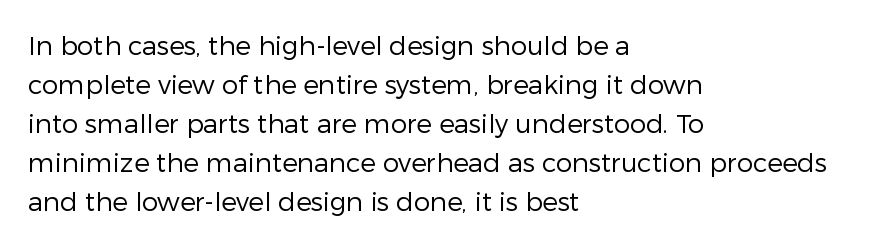
The image shows 26 px text type, upright; set left-aligned, normal line spacing (1.5x), normal letter spacing, not underlined.
